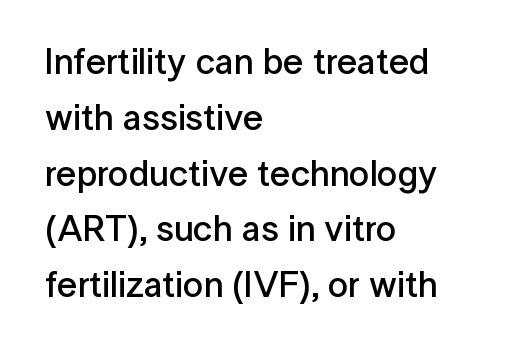
Honestly, the letter spacing is just normal — you wouldn't notice it. Firm but not heavy-handed strokes: this text is semibold. This rendering uses left alignment, leaving the right contour irregular. Quick note: underline off.
